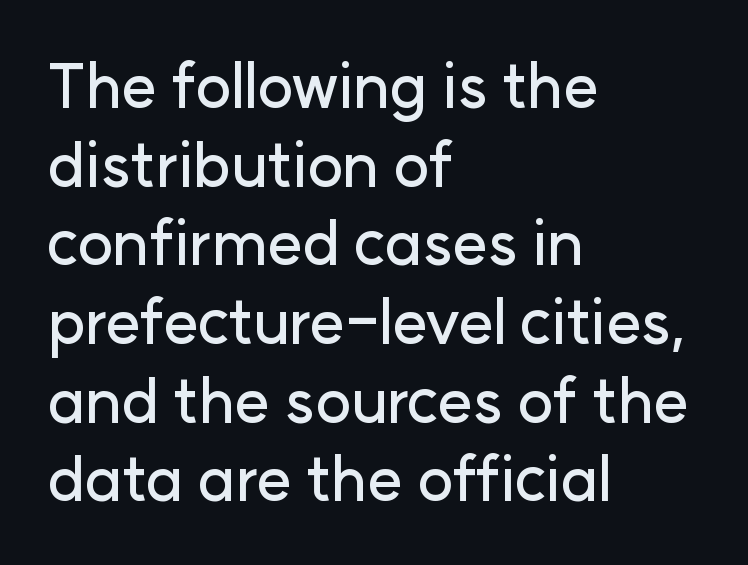
Q: Is the text italic (slanted)? A: No, it is upright.
Q: Is the typeface a serif or a sans-serif typeface? A: Sans-serif.
Q: Is the text underlined? A: No.
Q: How is the paragraph aligned? A: Left-aligned.
Q: Is the spacing between letters normal or unusually wide? A: Normal.
Q: Is the spacing between lines tight, normal or loose? A: Normal.
Q: Width (condensed, normal, or wide)? A: Normal.
Q: Stroke contrast? A: Low.
Q: x-height? A: Medium.
Q: Monospaced? A: No.
